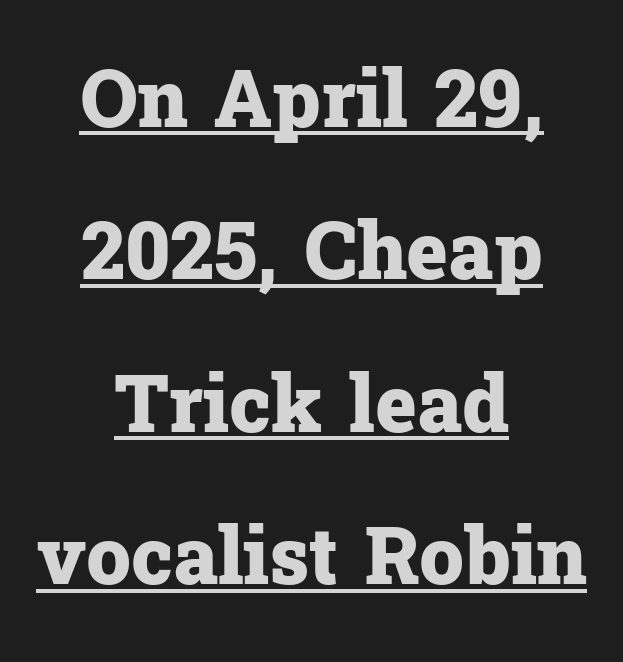
Q: Is the text bold? A: Yes.
Q: Is the text italic (slanted)? A: No, it is upright.
Q: Is the typeface a serif or a sans-serif typeface? A: Serif.
Q: Is the text underlined? A: Yes.
Q: How is the paragraph aligned? A: Centered.
Q: Is the spacing between letters normal or unusually wide? A: Normal.
Q: Is the spacing between lines tight, normal or loose? A: Loose.
Q: Width (condensed, normal, or wide)? A: Normal.
Q: Stroke contrast? A: Low.
Q: x-height? A: Medium.
Q: Monospaced? A: No.
